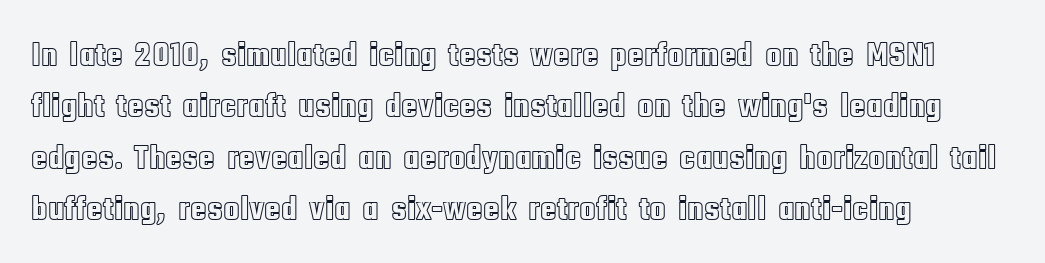
{"italic": "no", "width": "condensed", "x_height": "large", "monospaced": "no", "underline": "no", "align": "left", "line_spacing": "normal", "line_spacing_ratio": 1.51, "letter_spacing": "normal", "letter_spacing_em": 0.0, "glyph_px": 34}
